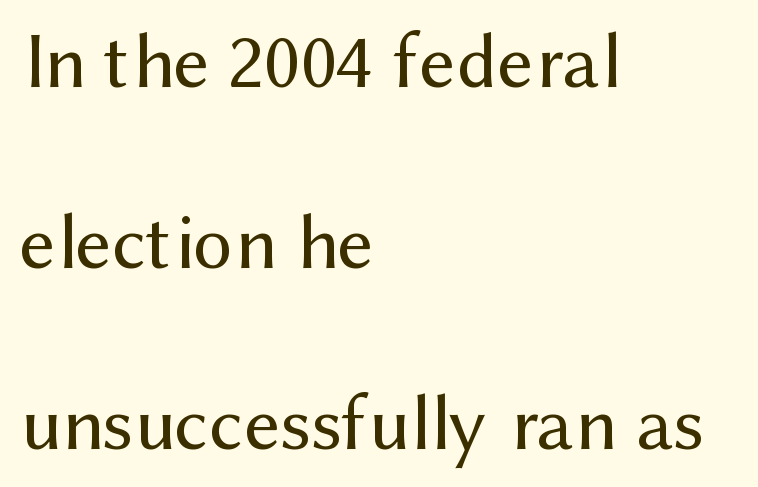
The letters stand straight up with perfectly vertical stems. Glyph-to-glyph distance matches everyday printed text. Ink coverage per letter is moderate at most. These lines stand farther apart than default settings would place them. Anything drawn beneath the words? Only blank space. Nope, no serifs anywhere on these letters.
